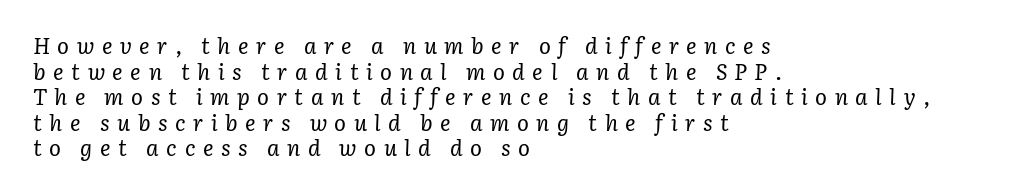
{"italic": "yes", "lean": "right", "slant_degrees": 3, "bold": "no", "underline": "no", "align": "left", "line_spacing_ratio": 1.16, "letter_spacing": "wide", "letter_spacing_em": 0.34, "glyph_px": 22}
